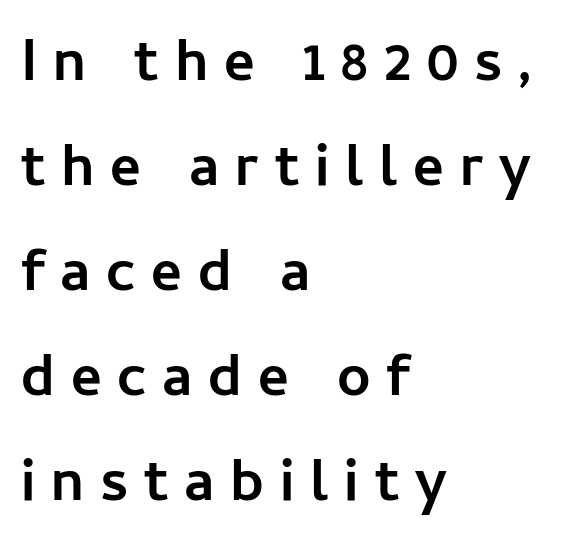
Q: Is the text bold? A: Yes.
Q: Is the text italic (slanted)? A: No, it is upright.
Q: Is the typeface a serif or a sans-serif typeface? A: Sans-serif.
Q: Is the text underlined? A: No.
Q: How is the paragraph aligned? A: Left-aligned.
Q: Is the spacing between letters normal or unusually wide? A: Unusually wide.
Q: Width (condensed, normal, or wide)? A: Normal.
Q: Stroke contrast? A: Low.
Q: x-height? A: Medium.
Q: Monospaced? A: No.
